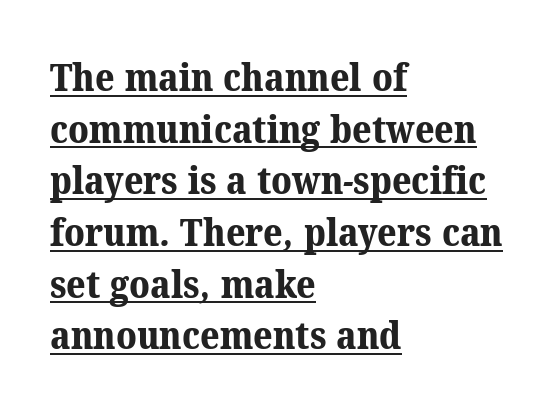
Q: Is the text bold? A: Yes.
Q: Is the typeface a serif or a sans-serif typeface? A: Serif.
Q: Is the text underlined? A: Yes.
Q: How is the paragraph aligned? A: Left-aligned.
Q: Is the spacing between letters normal or unusually wide? A: Normal.
Q: Is the spacing between lines tight, normal or loose? A: Normal.
Q: Width (condensed, normal, or wide)? A: Normal.
Q: Stroke contrast? A: Medium.
Q: x-height? A: Medium.
Q: Monospaced? A: No.
